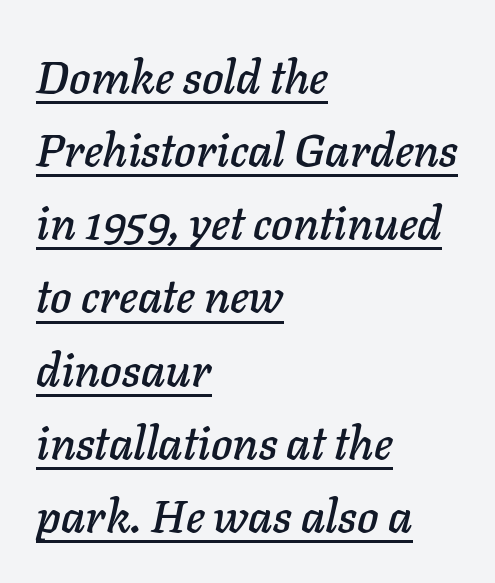
The image shows 46 px text type, italic (leaning right); set left-aligned, normal line spacing (1.59x), normal letter spacing, underlined; low stroke contrast and a medium x-height.
